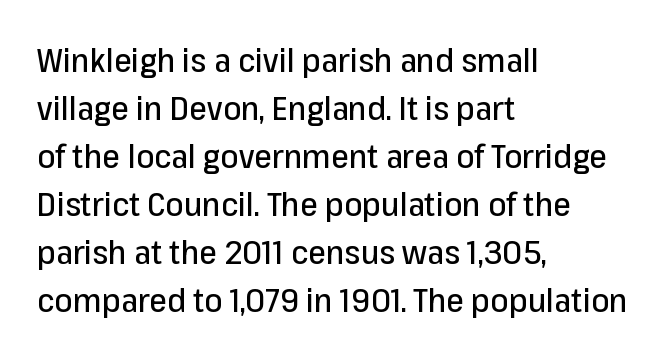
Q: Is the text italic (slanted)? A: No, it is upright.
Q: Is the typeface a serif or a sans-serif typeface? A: Sans-serif.
Q: Is the text underlined? A: No.
Q: How is the paragraph aligned? A: Left-aligned.
Q: Is the spacing between letters normal or unusually wide? A: Normal.
Q: Is the spacing between lines tight, normal or loose? A: Normal.
Q: Width (condensed, normal, or wide)? A: Normal.
Q: Stroke contrast? A: Low.
Q: x-height? A: Medium.
Q: Monospaced? A: No.
